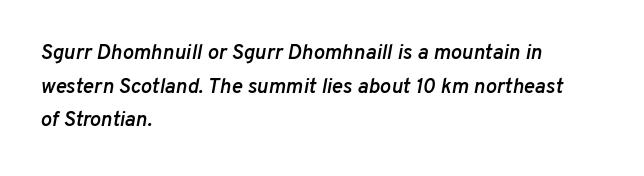
{"italic": "yes", "lean": "right", "slant_degrees": 10, "bold": "semi", "underline": "no", "align": "left", "line_spacing": "normal", "line_spacing_ratio": 1.6, "letter_spacing": "normal", "letter_spacing_em": 0.0, "glyph_px": 21}
